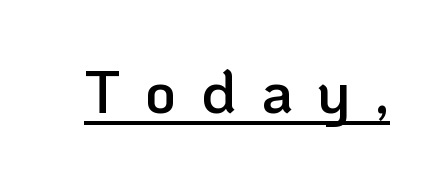
Q: Is the text bold? A: Semi-bold.
Q: Is the text italic (slanted)? A: No, it is upright.
Q: Is the typeface a serif or a sans-serif typeface? A: Sans-serif.
Q: Is the text underlined? A: Yes.
Q: Is the spacing between letters normal or unusually wide? A: Unusually wide.
Q: Width (condensed, normal, or wide)? A: Normal.
Q: Stroke contrast? A: Low.
Q: x-height? A: Medium.
Q: Monospaced? A: No.
